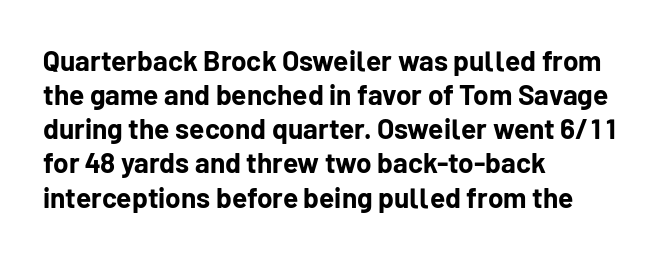
The specimen omits any rule beneath the text block's lines. This rendering employs a face without finishing strokes, i.e., a sans-serif. Posture: vertical. This is heavy type, rendered in bold. The letters sit at their default tracking, neither squeezed nor spread.
